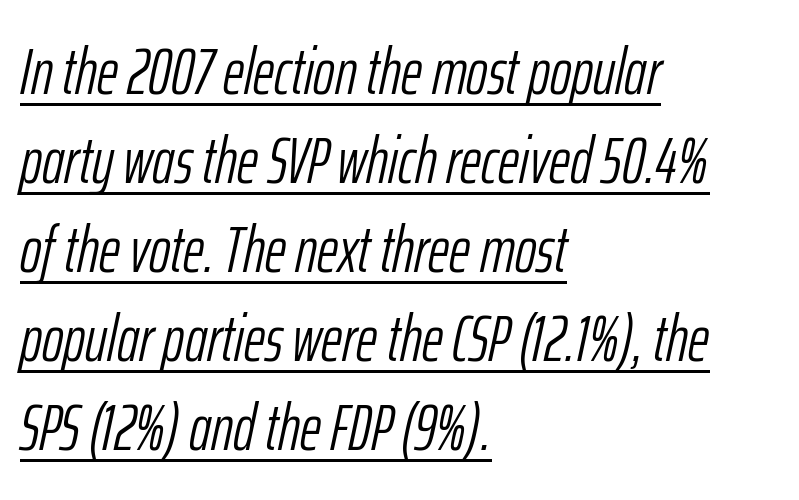
The image shows 65 px light, condensed type, italic (leaning right); set left-aligned, normal line spacing (1.37x), normal letter spacing, underlined; low stroke contrast and a medium x-height.
